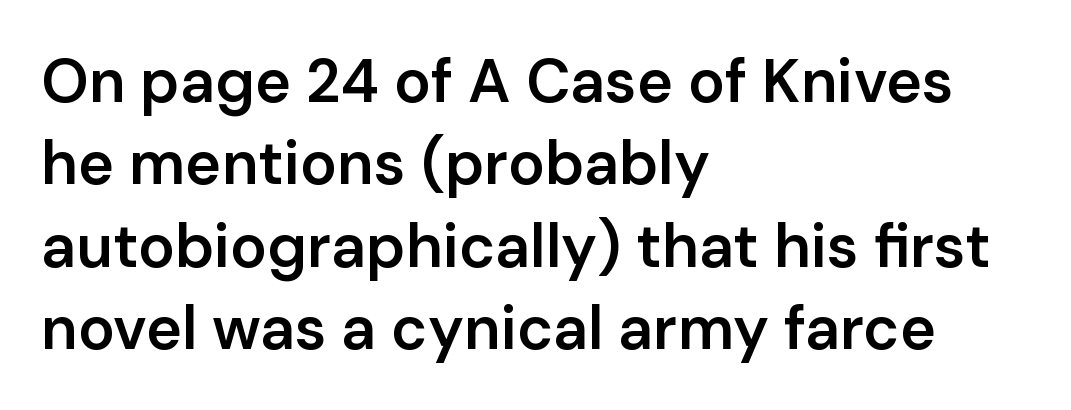
Examine the stroke ends and you'll find no serifs. The lines sit at an ordinary, default distance from one another. The face used here is proportionally spaced, like ordinary book or web type. This rendering leaves character spacing at its baseline value.
